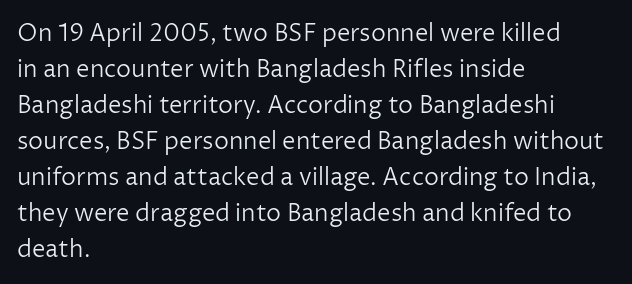
Q: Is the text bold? A: No.
Q: Is the text italic (slanted)? A: No, it is upright.
Q: Is the text underlined? A: No.
Q: How is the paragraph aligned? A: Left-aligned.
Q: Is the spacing between letters normal or unusually wide? A: Normal.
Q: Is the spacing between lines tight, normal or loose? A: Normal.
